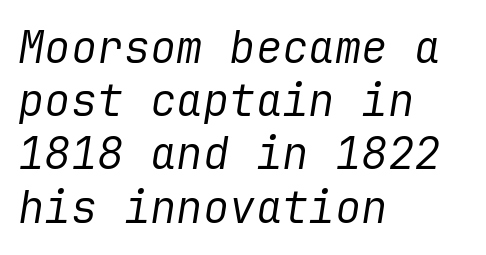
{"italic": "yes", "lean": "right", "slant_degrees": 9, "bold": "no", "weight": "regular", "width": "normal", "stroke_contrast": "low", "x_height": "medium", "underline": "no", "align": "left", "line_spacing_ratio": 1.21, "letter_spacing": "normal", "letter_spacing_em": 0.0, "glyph_px": 44}
